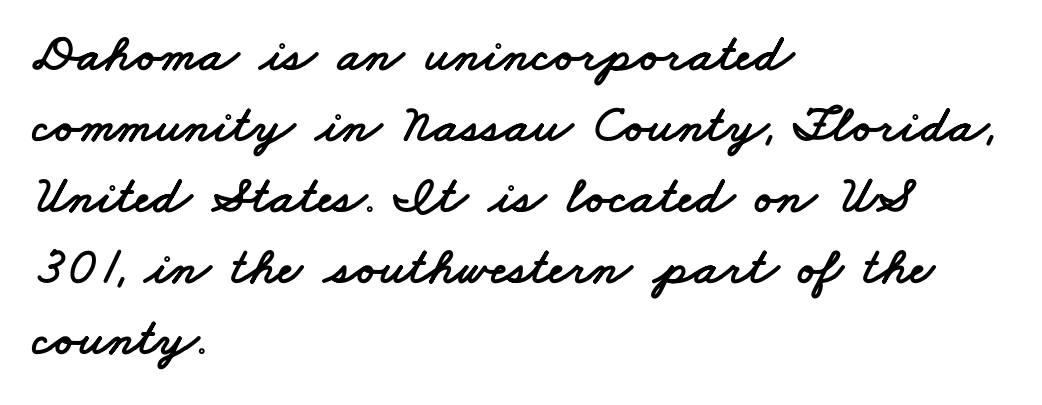
{"serif": "no", "width": "wide", "stroke_contrast": "low", "x_height": "small", "monospaced": "no", "underline": "no", "align": "left", "line_spacing": "normal", "line_spacing_ratio": 1.34, "letter_spacing": "normal", "letter_spacing_em": 0.0, "glyph_px": 53}
